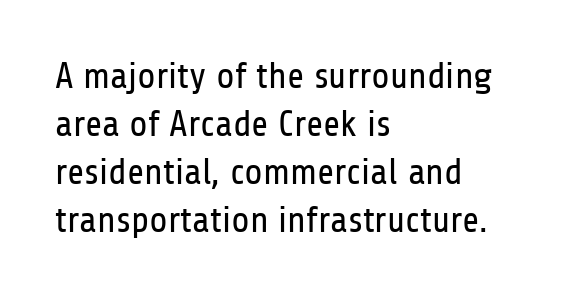
The image shows 37 px regular-weight, condensed sans-serif type, upright; set left-aligned, normal line spacing (1.3x), normal letter spacing, not underlined; low stroke contrast and a medium x-height.
